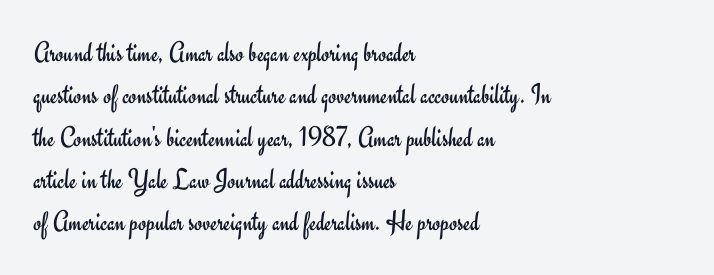
{"serif": "no", "bold": "no", "weight": "regular", "width": "normal", "stroke_contrast": "low", "x_height": "small", "monospaced": "no", "underline": "no", "align": "left", "line_spacing": "normal", "line_spacing_ratio": 1.46, "letter_spacing": "normal", "letter_spacing_em": 0.0, "glyph_px": 29}
